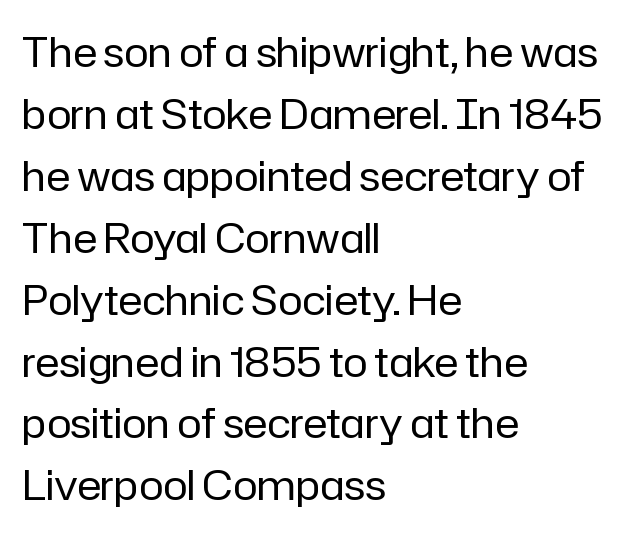
Characters follow at the spacing the type designer built in. What's the leading like? Ordinary, nothing unusual. Descenders hang freely into open space. Each letter's strokes conclude bluntly, with no projecting serifs. The compositor pushed each line to the left boundary. Character widths vary here, with narrow letters taking less room than wide ones.
